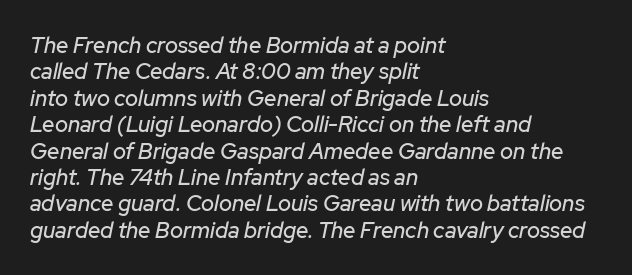
Q: Is the text italic (slanted)? A: Yes, it leans right by about 12 degrees.
Q: Is the text underlined? A: No.
Q: How is the paragraph aligned? A: Left-aligned.
Q: Is the spacing between letters normal or unusually wide? A: Normal.
